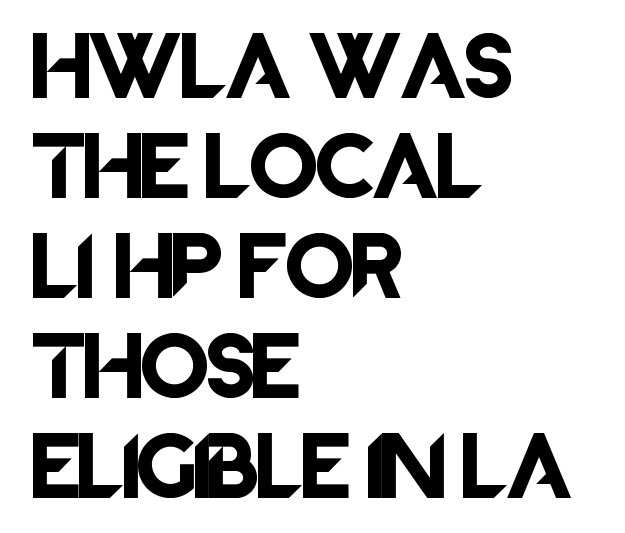
{"serif": "no", "italic": "no", "width": "normal", "stroke_contrast": "low", "x_height": "large", "monospaced": "no", "underline": "no", "align": "left", "line_spacing": "normal", "line_spacing_ratio": 1.47, "letter_spacing": "normal", "letter_spacing_em": 0.0, "glyph_px": 68}
